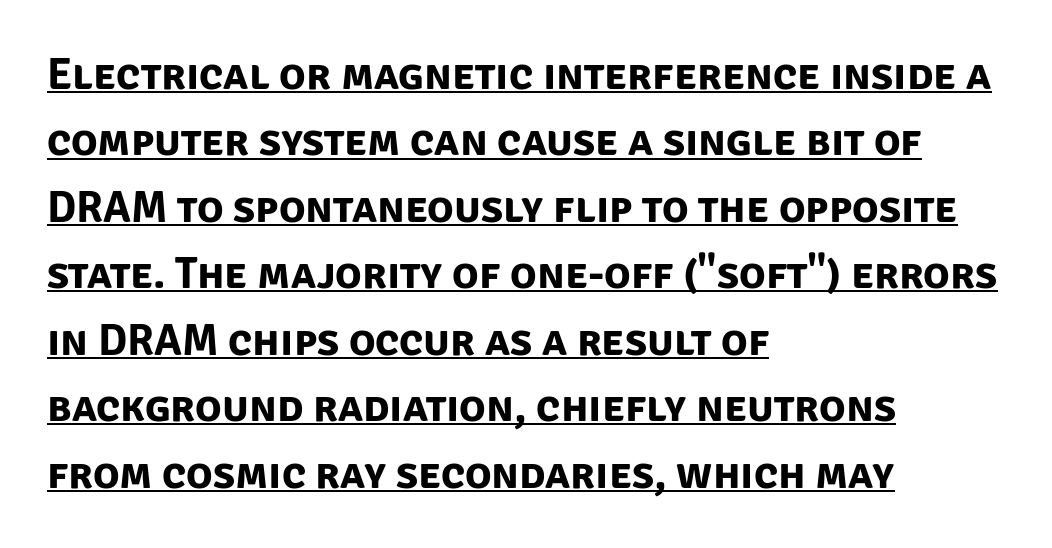
Each line starts at the same left margin while the right side varies. You could not count columns in this text — the font is proportionally spaced. Letterform terminals end flat and unadorned throughout the passage. Spacing between characters is what you'd get straight out of the box. Set as a true bold cut, around the 700 mark. A typesetter would call this leading conventional body-copy spacing.
